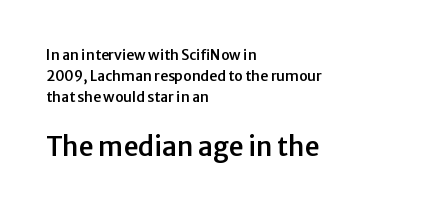
Is the block centered? No — it sits flush against the left margin. Does the leading feel generous? No, just average. This sample uses an upright cut, with every glyph sitting square on the baseline. Underline: absent.
